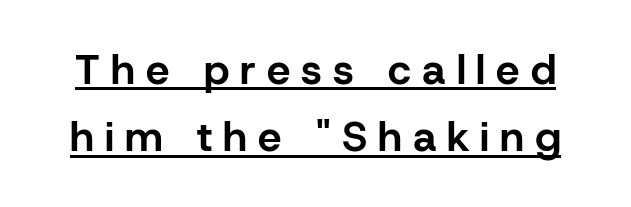
Q: Is the text bold? A: Yes.
Q: Is the text italic (slanted)? A: No, it is upright.
Q: Is the typeface a serif or a sans-serif typeface? A: Sans-serif.
Q: Is the text underlined? A: Yes.
Q: Is the spacing between letters normal or unusually wide? A: Unusually wide.
Q: Is the spacing between lines tight, normal or loose? A: Normal.
Q: Width (condensed, normal, or wide)? A: Normal.
Q: Stroke contrast? A: Low.
Q: x-height? A: Medium.
Q: Monospaced? A: No.
